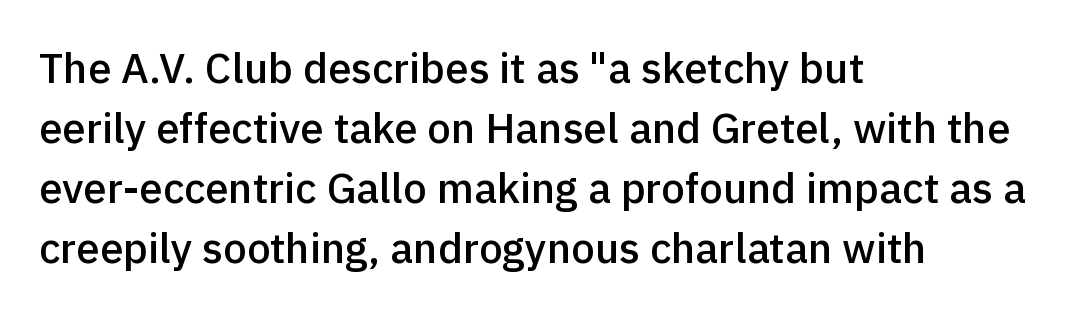
Q: Is the text bold? A: Semi-bold.
Q: Is the text italic (slanted)? A: No, it is upright.
Q: Is the typeface a serif or a sans-serif typeface? A: Sans-serif.
Q: Is the text underlined? A: No.
Q: How is the paragraph aligned? A: Left-aligned.
Q: Is the spacing between letters normal or unusually wide? A: Normal.
Q: Is the spacing between lines tight, normal or loose? A: Normal.
Q: Width (condensed, normal, or wide)? A: Normal.
Q: x-height? A: Medium.
Q: Monospaced? A: No.
